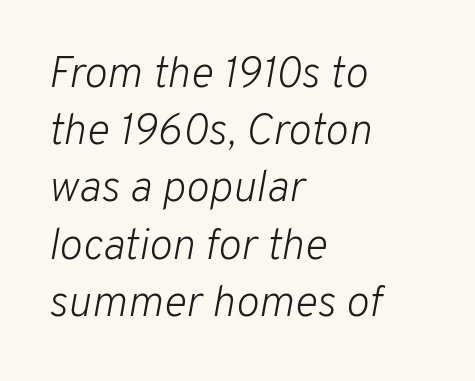
What stands out about the letter spacing? Nothing — it is the standard amount. The passage shown is not bold in any degree. These lines are set flush left with a ragged right edge. Quick note: italic. You could not count columns in this text — the font is proportionally spaced. Baseline-to-baseline distance is the conventional proportion of letter height.
